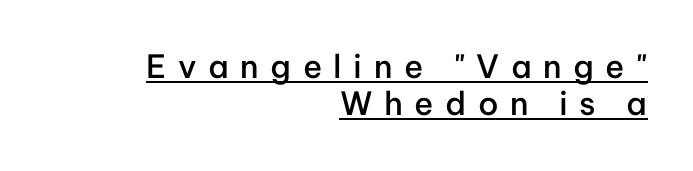
Glance below the letters and you will spot a drawn line. There is plenty of visible air inserted between adjacent glyphs. A typesetter would label this face a sans. Think of a printed novel: that variable character pitch is what you see here. Notice how the stems are strictly vertical — no italics here.
